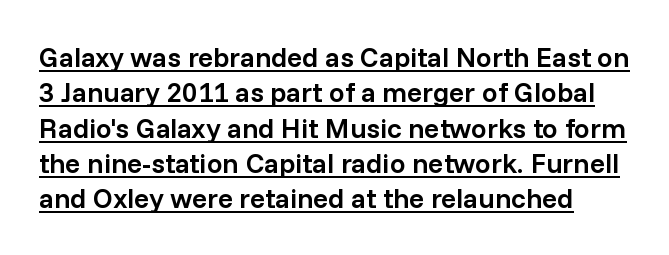
Spacing verdict: proportional, widths tailored to each character. The type is set solid horizontally, with unmodified tracking. Has an underline been added? It has. This is roman type, the default non-slanted kind. This sample uses a sans-serif face. Typesetter's note: demi weight, one step under bold.
